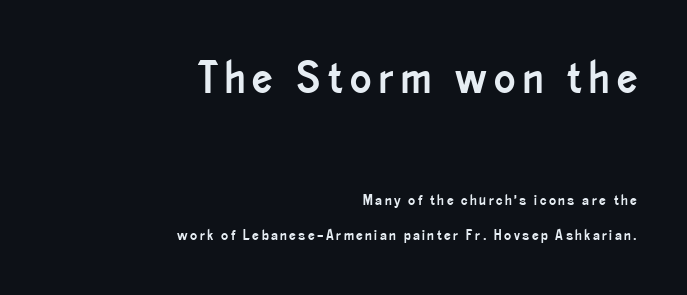
{"serif": "no", "italic": "no", "width": "condensed", "stroke_contrast": "low", "x_height": "small", "monospaced": "no", "underline": "no", "align": "right", "line_spacing": "loose", "line_spacing_ratio": 2.32, "larger_block": "first", "size_ratio": 3.0, "glyph_px": 45}
